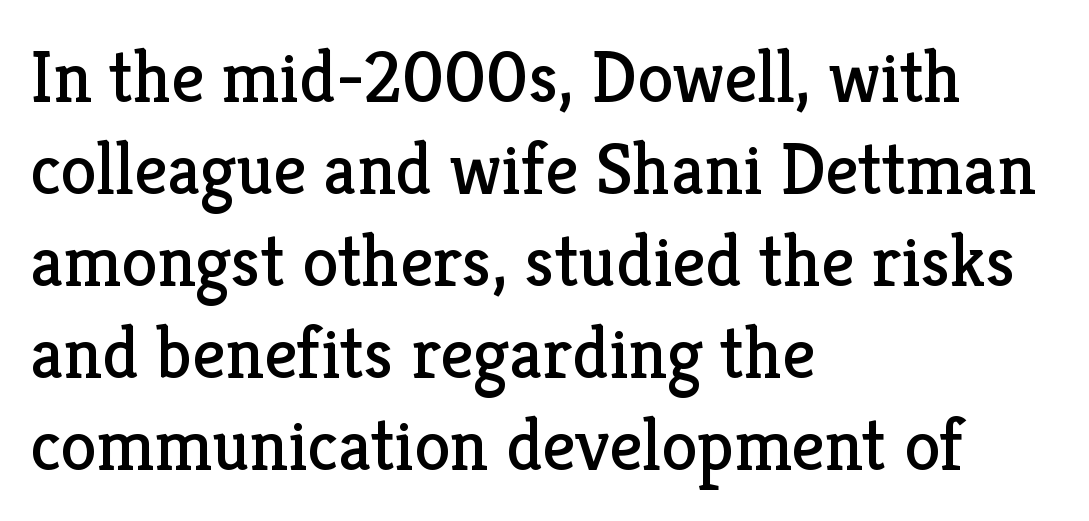
The image shows 73 px regular-weight serif type, upright; set left-aligned, normal line spacing (1.26x), normal letter spacing, not underlined; low stroke contrast and a medium x-height.
